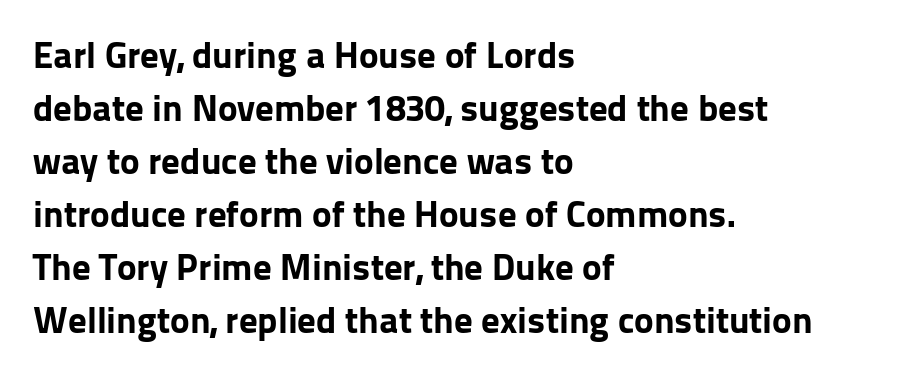
Is there much room between lines? A standard amount, neither cramped nor airy. Just letters on the line, the space beneath them empty. Check where the strokes stop: nothing finishes them off — pure sans. The typesetting leans heavy: a genuine bold. Every character sits straight up, as roman type does.
